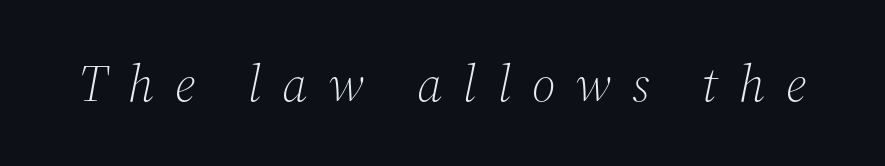
{"serif": "yes", "italic": "yes", "lean": "right", "slant_degrees": 12, "bold": "no", "weight": "light", "width": "normal", "stroke_contrast": "medium", "x_height": "medium", "monospaced": "no", "underline": "no", "letter_spacing": "wide", "letter_spacing_em": 0.4, "glyph_px": 52}
